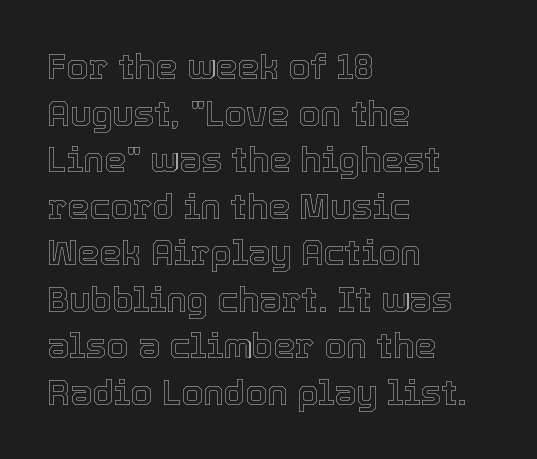
{"italic": "no", "width": "normal", "x_height": "medium", "monospaced": "no", "underline": "no", "align": "left", "line_spacing": "normal", "line_spacing_ratio": 1.33, "letter_spacing": "normal", "letter_spacing_em": 0.0, "glyph_px": 35}
